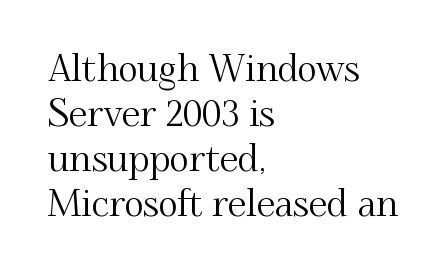
Q: Is the text italic (slanted)? A: No, it is upright.
Q: Is the typeface a serif or a sans-serif typeface? A: Serif.
Q: Is the text underlined? A: No.
Q: How is the paragraph aligned? A: Left-aligned.
Q: Is the spacing between letters normal or unusually wide? A: Normal.
Q: Width (condensed, normal, or wide)? A: Normal.
Q: Stroke contrast? A: Medium.
Q: x-height? A: Small.
Q: Monospaced? A: No.
